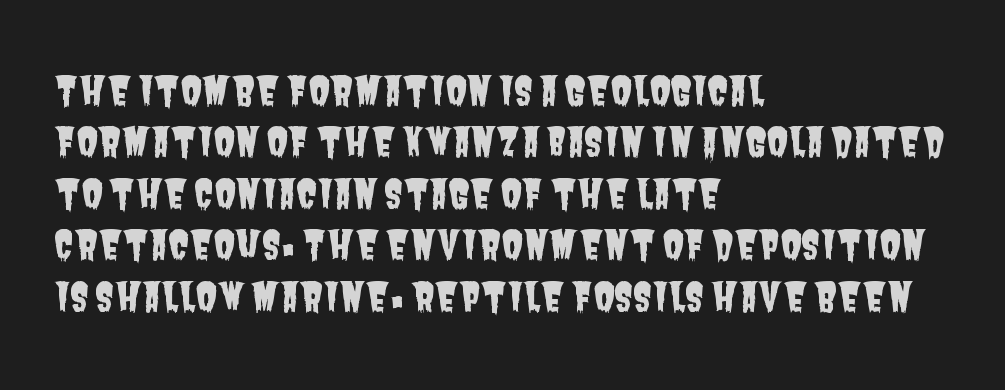
The image shows 39 px condensed sans-serif type; set left-aligned, normal line spacing (1.32x), normal letter spacing, not underlined; low stroke contrast and a large x-height.
